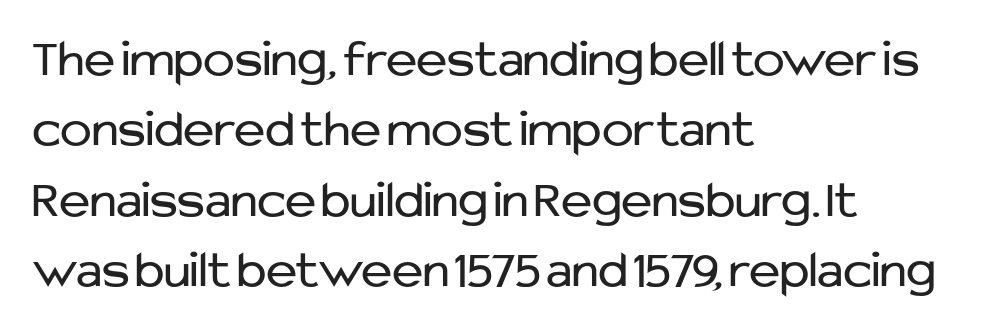
{"serif": "no", "italic": "no", "bold": "no", "weight": "regular", "width": "normal", "stroke_contrast": "low", "x_height": "medium", "monospaced": "no", "underline": "no", "align": "left", "line_spacing": "normal", "line_spacing_ratio": 1.33, "letter_spacing": "normal", "letter_spacing_em": 0.0, "glyph_px": 53}
